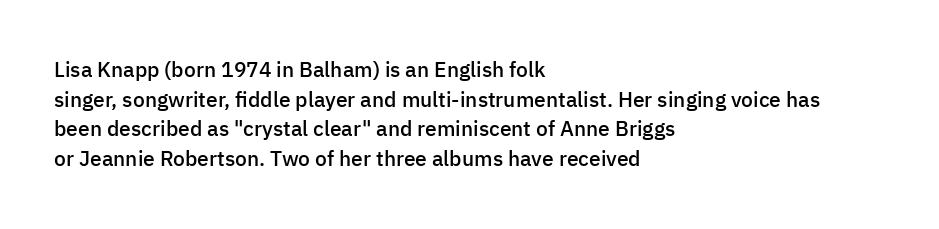
Q: Is the text bold? A: Semi-bold.
Q: Is the text italic (slanted)? A: No, it is upright.
Q: Is the text underlined? A: No.
Q: How is the paragraph aligned? A: Left-aligned.
Q: Is the spacing between letters normal or unusually wide? A: Normal.
Q: Is the spacing between lines tight, normal or loose? A: Normal.
